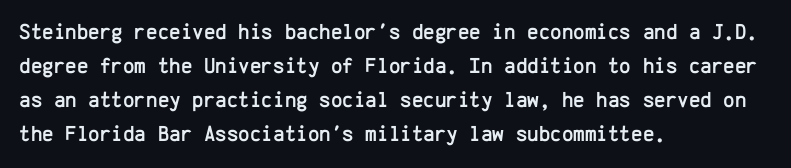
Q: Is the text italic (slanted)? A: No, it is upright.
Q: Is the text underlined? A: No.
Q: How is the paragraph aligned? A: Left-aligned.
Q: Is the spacing between letters normal or unusually wide? A: Normal.
Q: Is the spacing between lines tight, normal or loose? A: Normal.
